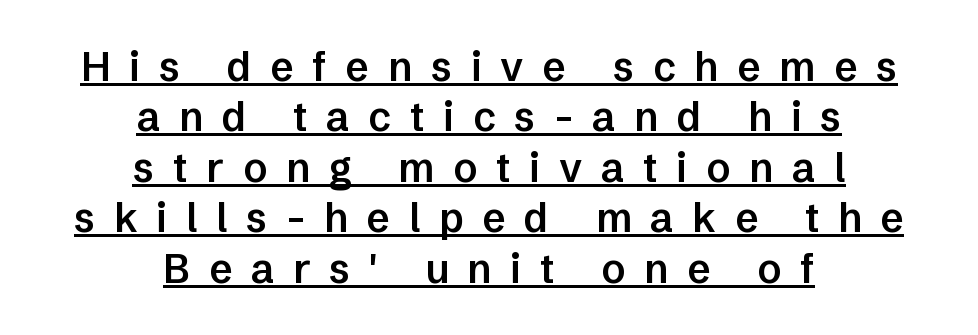
The image shows 40 px semibold sans-serif type, upright; set centered, normal line spacing (1.26x), unusually wide letter spacing (+0.47 em), underlined; low stroke contrast and a medium x-height.
